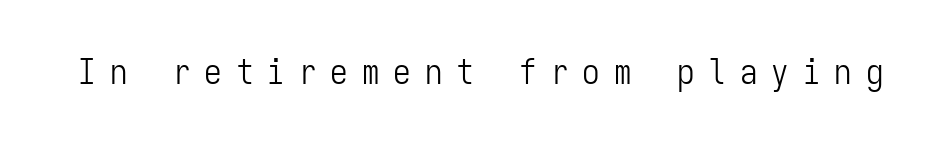
The image shows 35 px light, condensed sans-serif type, upright, monospaced; set unusually wide letter spacing (+0.4 em), not underlined; low stroke contrast and a medium x-height.
